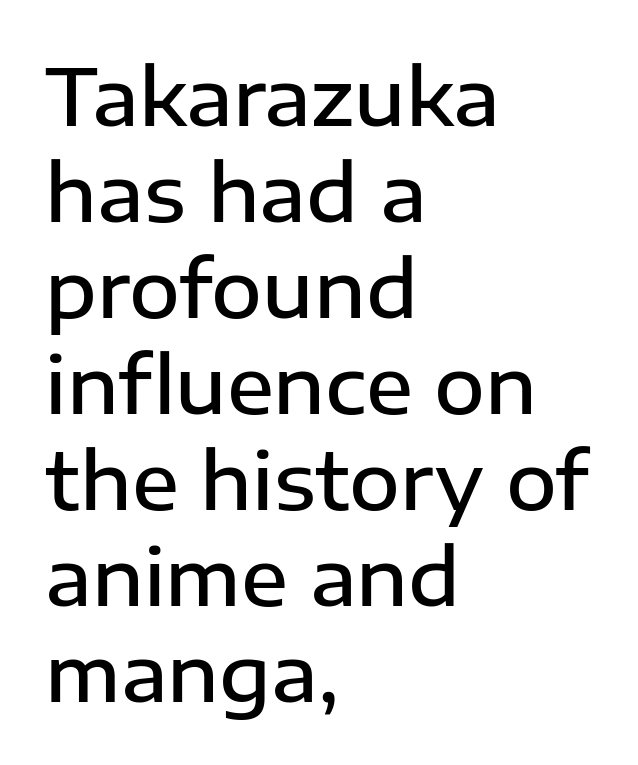
Q: Is the text bold? A: Semi-bold.
Q: Is the text italic (slanted)? A: No, it is upright.
Q: Is the typeface a serif or a sans-serif typeface? A: Sans-serif.
Q: Is the text underlined? A: No.
Q: How is the paragraph aligned? A: Left-aligned.
Q: Is the spacing between letters normal or unusually wide? A: Normal.
Q: Width (condensed, normal, or wide)? A: Normal.
Q: Stroke contrast? A: Low.
Q: x-height? A: Medium.
Q: Monospaced? A: No.
